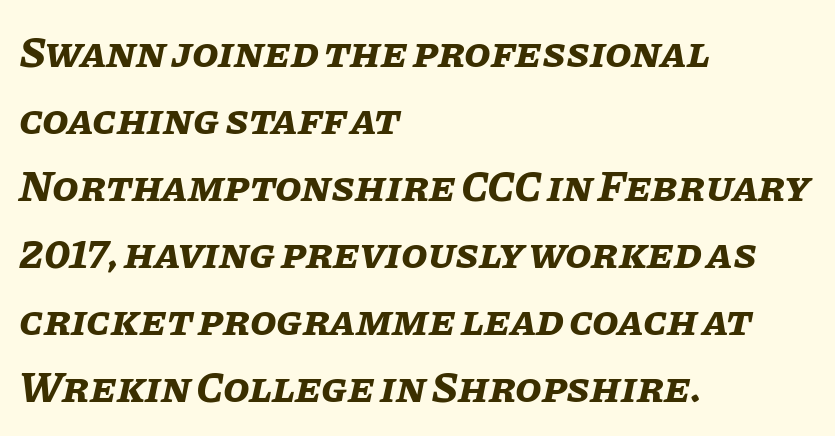
Q: Is the text bold? A: Yes.
Q: Is the text italic (slanted)? A: Yes, it leans right by about 11 degrees.
Q: Is the text underlined? A: No.
Q: How is the paragraph aligned? A: Left-aligned.
Q: Is the spacing between letters normal or unusually wide? A: Normal.
Q: Is the spacing between lines tight, normal or loose? A: Normal.
Q: Width (condensed, normal, or wide)? A: Normal.
Q: Stroke contrast? A: Low.
Q: x-height? A: Large.
Q: Monospaced? A: No.
